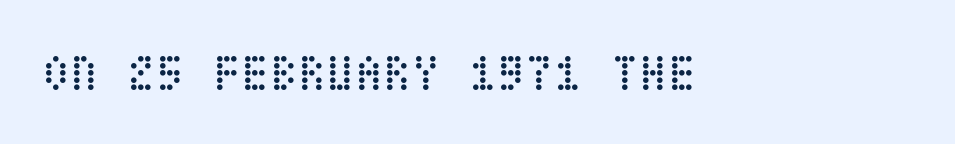
Caption: face not bold, strokes unweighted. How are the letters spaced? Ordinarily, with no added tracking. Do the letters lean? They stand straight. The space beneath each line is pristine and unruled.
